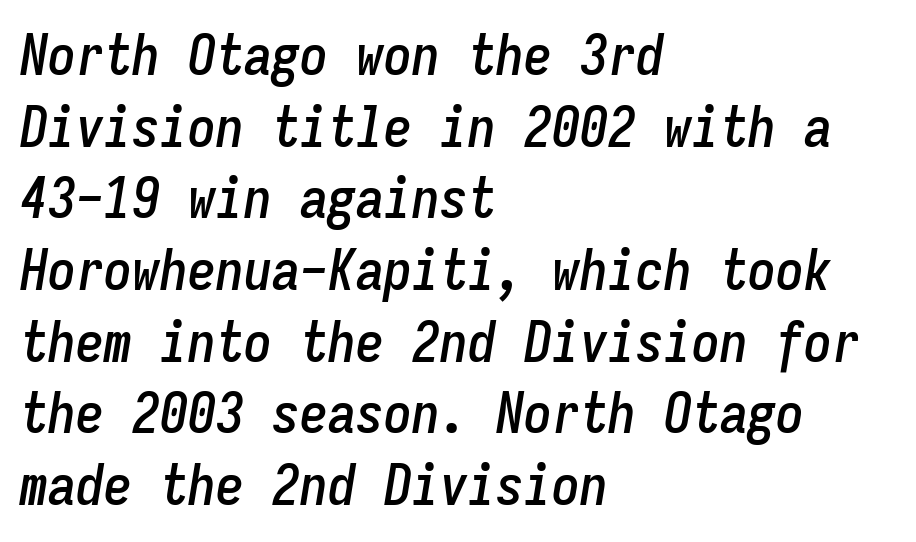
Characters are canted at an angle relative to the baseline's perpendicular. Notice how descenders clear the ascenders below comfortably — that's standard leading. Each word holds together tightly as a unit, with standard inter-letter gaps. Notice how the passage keeps a crisp vertical edge on the left only. Do the characters align in a grid? Yes, the font is monospaced.
